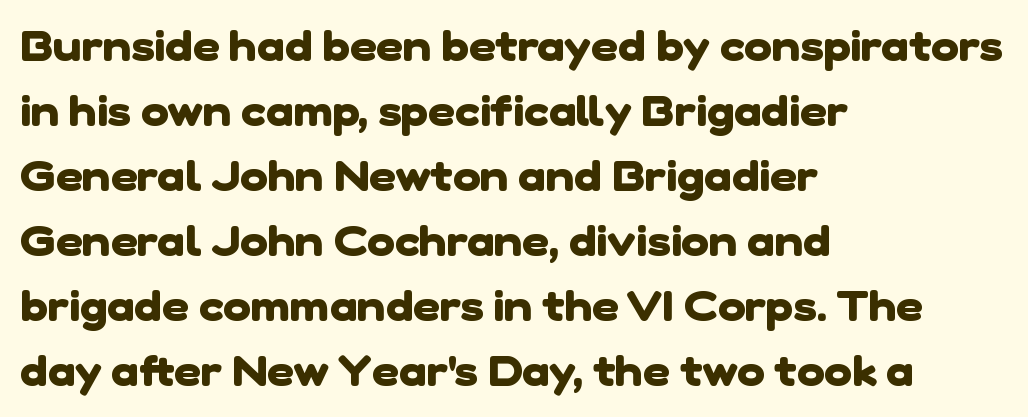
The gap between lines stays unmarked. Is this a fixed-width face? No — the glyphs have proportional, varying widths. The characters display no serif detailing; their extremities are plain. Weight: bold.
